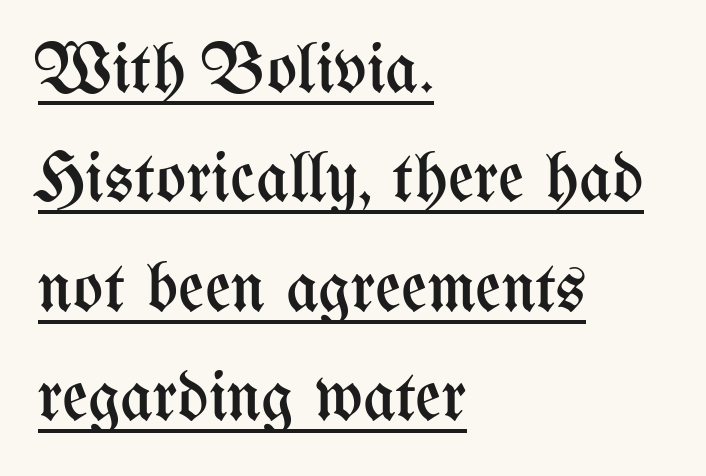
Horizontal bands of white between lines are of average thickness. The passage shown has conventional tracking throughout. Stems here are at most as thick as an everyday book face. Quick note: not italic, upright.
